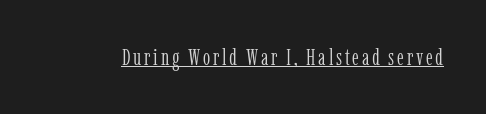
{"italic": "no", "bold": "no", "underline": "yes", "glyph_px": 23}
